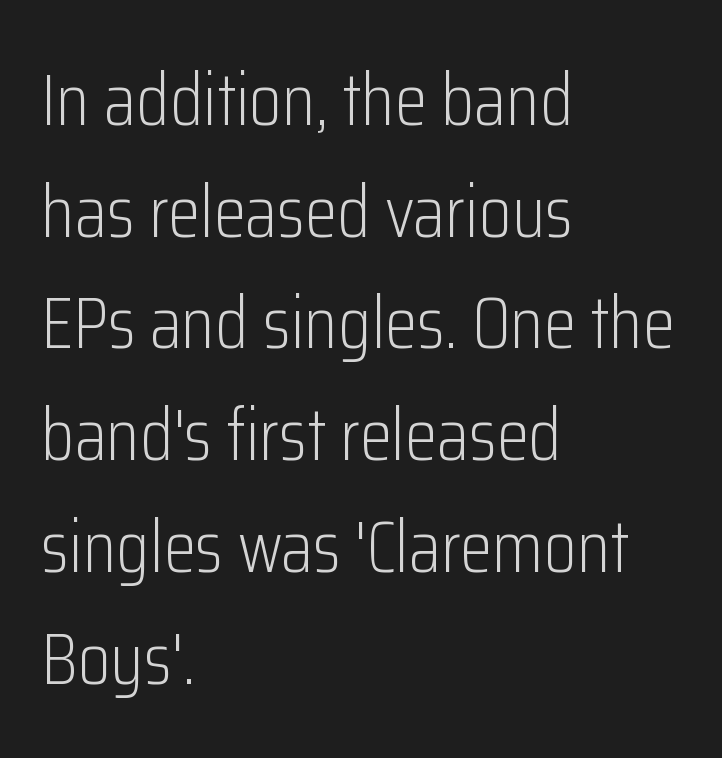
The letters stand upright; this is a roman face. This sample is left-justified, so line endings fall wherever the words run out. Normally led — the rows are evenly, conventionally spaced. In terms of letterspacing, this is plain default setting. The face used here is proportionally spaced, like ordinary book or web type.
